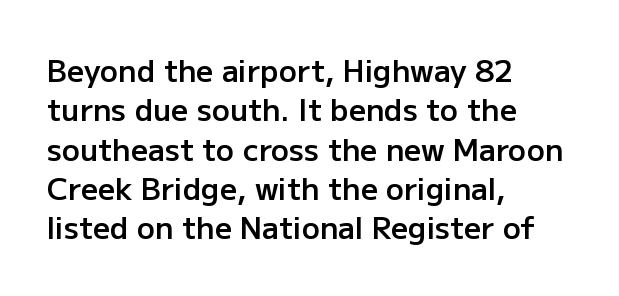
The image shows 30 px semibold sans-serif type, upright; set left-aligned, normal line spacing (1.31x), normal letter spacing, not underlined; low stroke contrast and a medium x-height.
